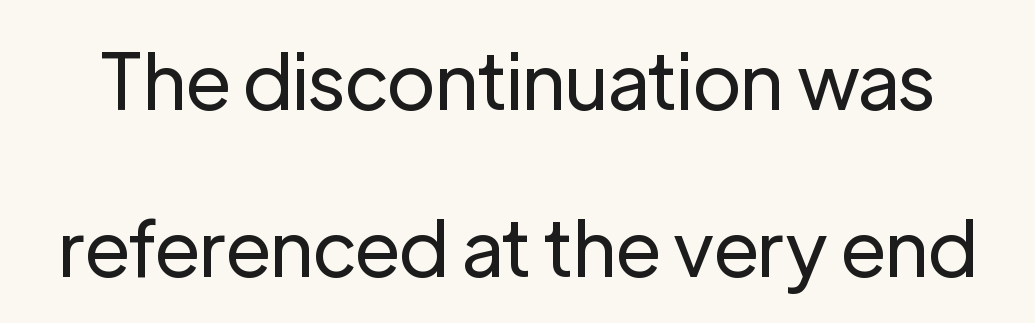
The type sits square on the baseline with zero lean. Check the space under the baseline: it is left empty. The type is set solid horizontally, with unmodified tracking. Stroke terminals: plain, sans-serif.
